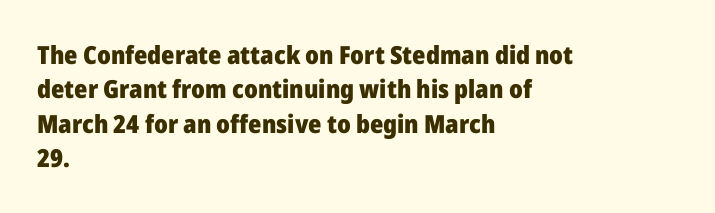
{"italic": "no", "bold": "yes", "underline": "no", "align": "left", "line_spacing": "normal", "line_spacing_ratio": 1.38, "letter_spacing": "normal", "letter_spacing_em": 0.0, "glyph_px": 25}
